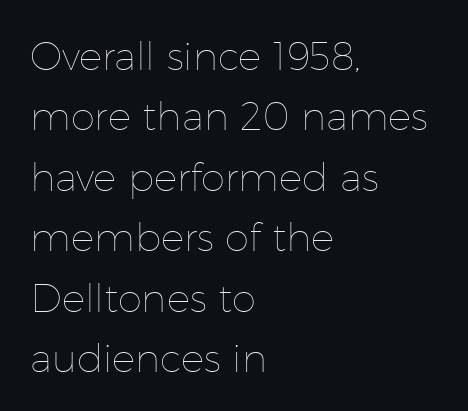
The image shows 39 px thin type, upright; set left-aligned, normal line spacing (1.55x), normal letter spacing, not underlined; low stroke contrast and a medium x-height.
